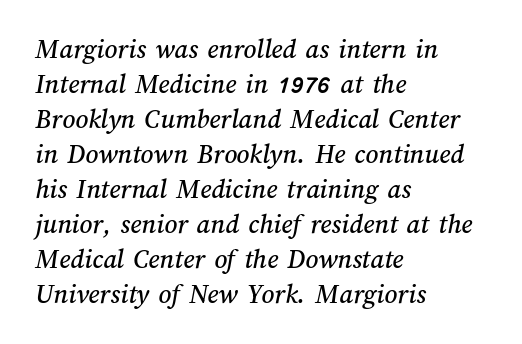
What's the leading like? Ordinary, nothing unusual. Just letters on the line, the space beneath them empty. The horizontal fit of the characters is conventional and even. These lines stack with their left ends in a neat column.
